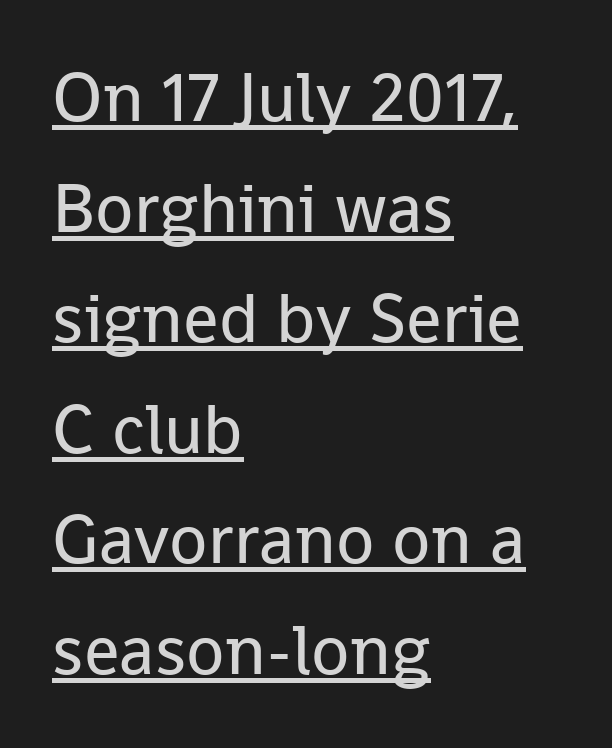
These glyphs show unthickened strokes, regular width or finer. Baseline-to-baseline distance is the conventional proportion of letter height. No feet cap the strokes, marking this as sans-serif type. Nobody touched the tracking dial on this one.
